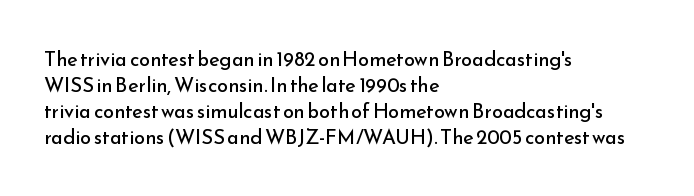
Where is the straight margin? On the left. This sample keeps an unexceptional amount of space between lines. The typesetting does not lean heavy: it is not bold. The gaps between neighbouring characters are ordinary and unremarkable. A clean baseline with only descenders dipping below it.
